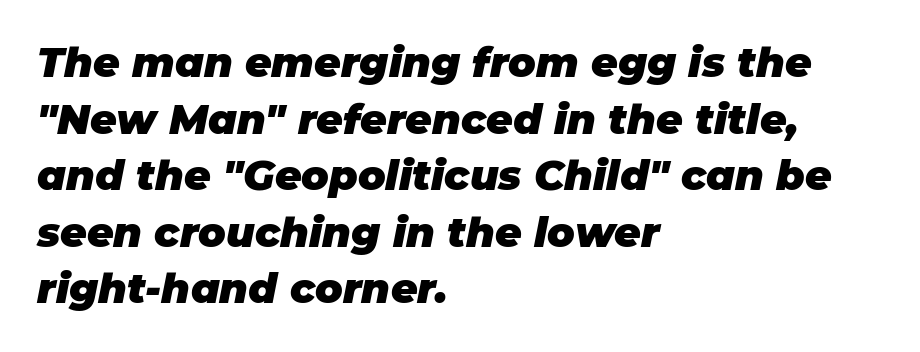
The image shows 41 px heavy type, italic (leaning right); set left-aligned, normal line spacing (1.38x), normal letter spacing, not underlined; low stroke contrast and a large x-height.
